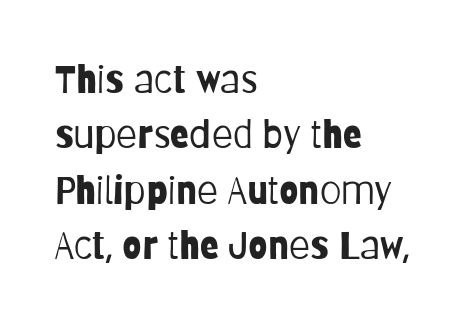
The image shows 39 px light, condensed sans-serif type, upright; set left-aligned, normal line spacing (1.42x), normal letter spacing, not underlined; low stroke contrast and a large x-height.
